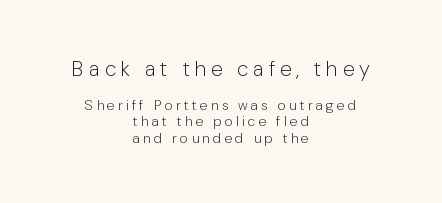
The image shows 21 px text type, upright; set centered, line spacing 1.16x, unusually wide letter spacing (+0.24 em), not underlined; the first (top) block is 1.5x larger.
